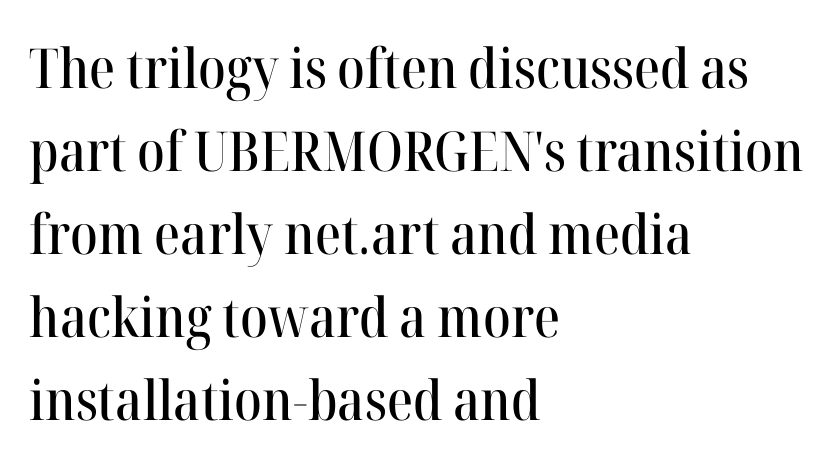
Q: Is the text italic (slanted)? A: No, it is upright.
Q: Is the typeface a serif or a sans-serif typeface? A: Serif.
Q: Is the text underlined? A: No.
Q: How is the paragraph aligned? A: Left-aligned.
Q: Is the spacing between letters normal or unusually wide? A: Normal.
Q: Is the spacing between lines tight, normal or loose? A: Normal.
Q: Width (condensed, normal, or wide)? A: Normal.
Q: Stroke contrast? A: High.
Q: x-height? A: Medium.
Q: Monospaced? A: No.
